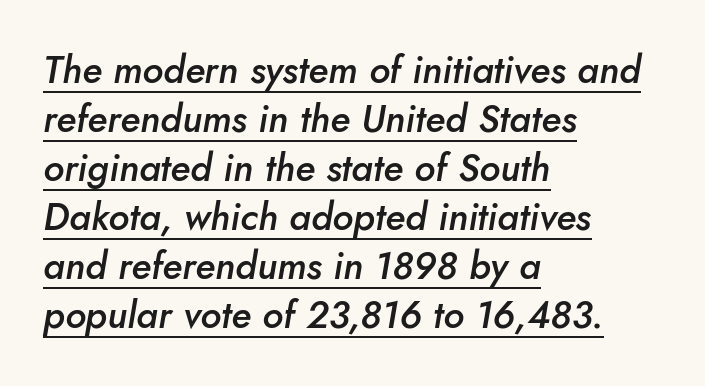
The image shows 38 px semibold type, italic (leaning right); set left-aligned, normal line spacing (1.29x), normal letter spacing, underlined; low stroke contrast and a small x-height.
